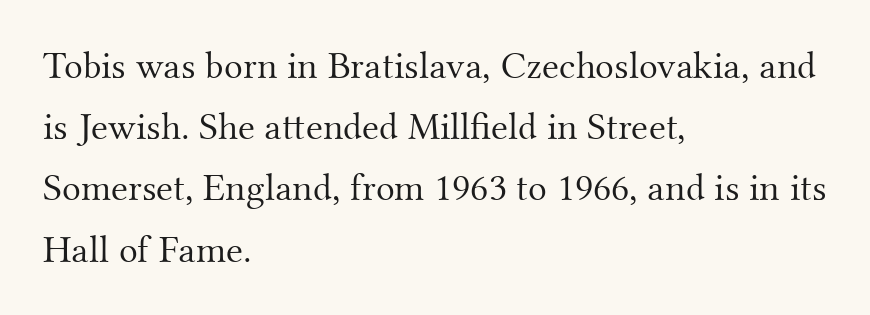
The image shows 39 px light serif type, upright; set left-aligned, normal line spacing (1.57x), normal letter spacing, not underlined; medium stroke contrast and a small x-height.
